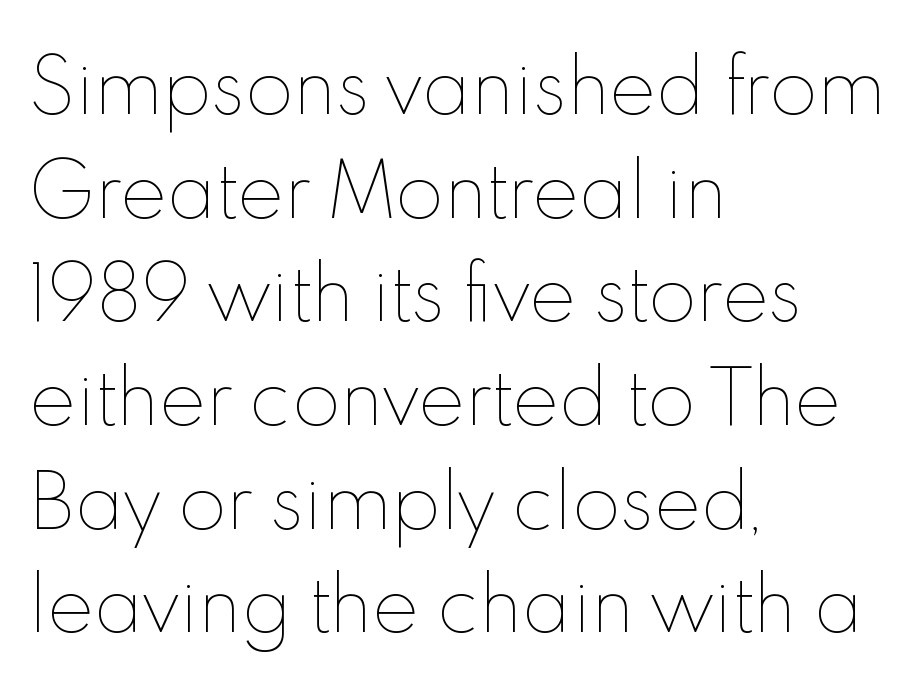
The image shows 71 px thin type, upright; set left-aligned, normal line spacing (1.46x), normal letter spacing, not underlined; a small x-height.
